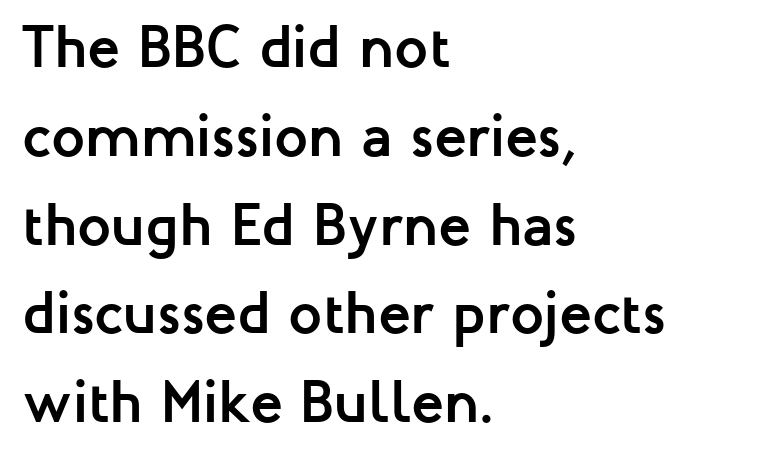
{"serif": "no", "italic": "no", "bold": "yes", "weight": "semibold", "width": "normal", "stroke_contrast": "low", "x_height": "medium", "monospaced": "no", "underline": "no", "align": "left", "line_spacing": "normal", "line_spacing_ratio": 1.48, "letter_spacing": "normal", "letter_spacing_em": 0.0, "glyph_px": 60}
